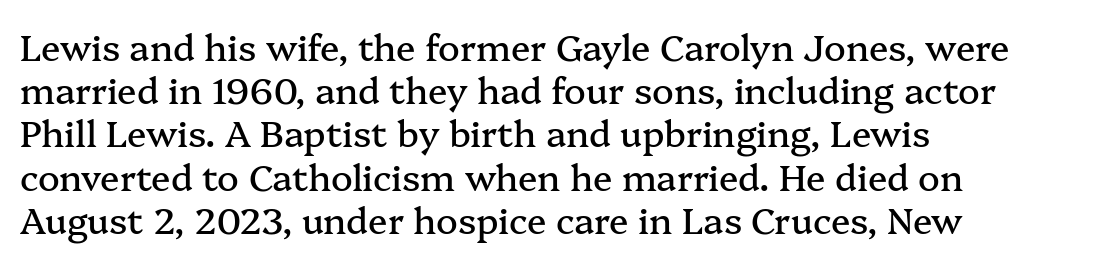
The image shows 36 px serif type, upright; set left-aligned, line spacing 1.2x, normal letter spacing, not underlined; medium stroke contrast and a medium x-height.
